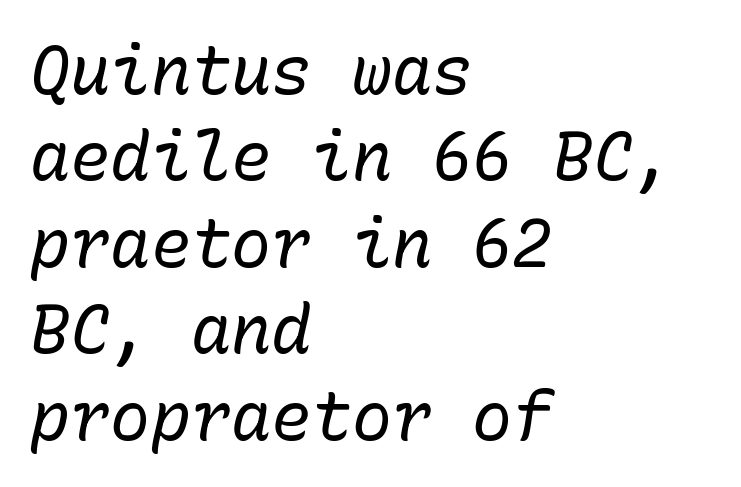
{"italic": "yes", "lean": "right", "slant_degrees": 10, "bold": "no", "weight": "regular", "width": "normal", "stroke_contrast": "low", "x_height": "medium", "monospaced": "yes", "underline": "no", "align": "left", "line_spacing": "normal", "line_spacing_ratio": 1.29, "letter_spacing": "normal", "letter_spacing_em": 0.0, "glyph_px": 67}
